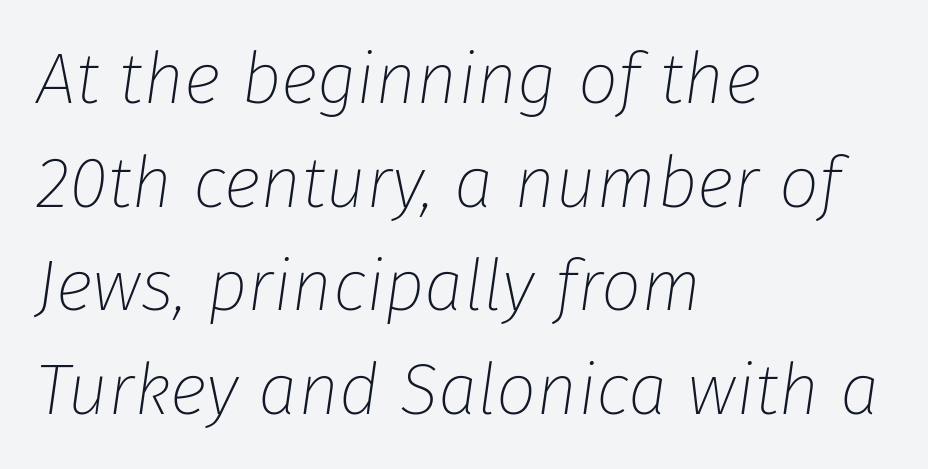
The image shows 71 px thin type, italic (leaning right); set left-aligned, normal line spacing (1.46x), normal letter spacing, not underlined; low stroke contrast and a medium x-height.
